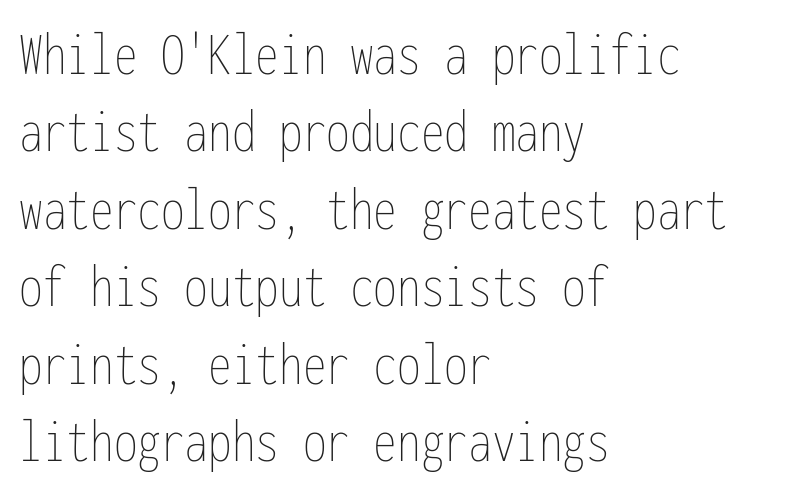
{"italic": "no", "bold": "no", "weight": "thin", "width": "condensed", "stroke_contrast": "low", "x_height": "medium", "monospaced": "yes", "underline": "no", "align": "left", "line_spacing_ratio": 1.23, "letter_spacing": "normal", "letter_spacing_em": 0.0, "glyph_px": 63}
